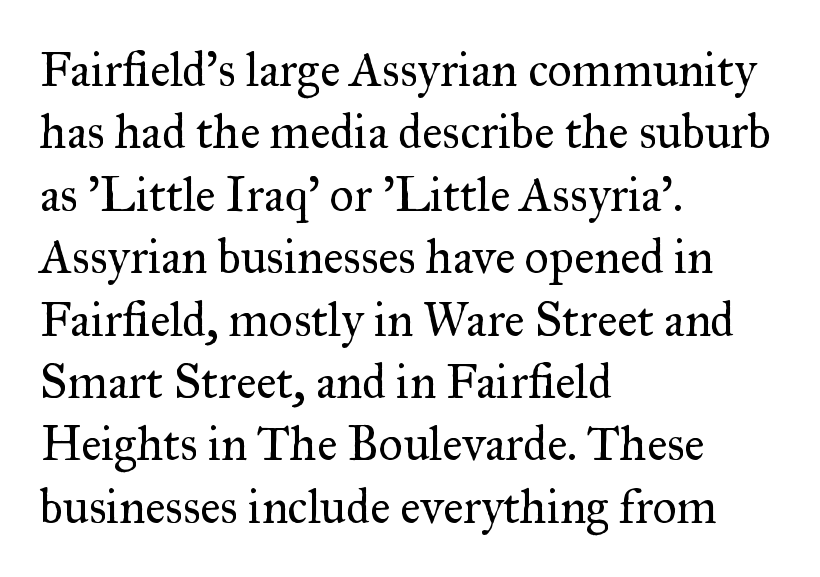
The image shows 48 px regular-weight serif type, upright; set left-aligned, normal line spacing (1.3x), normal letter spacing, not underlined; medium stroke contrast and a small x-height.
